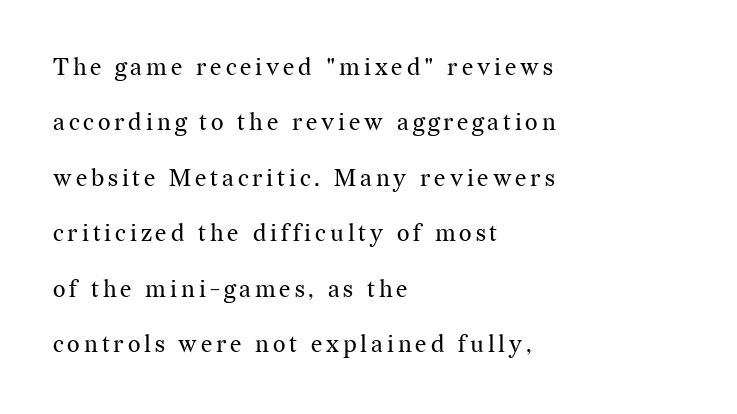
Q: Is the text bold? A: No.
Q: Is the text italic (slanted)? A: No, it is upright.
Q: Is the text underlined? A: No.
Q: How is the paragraph aligned? A: Left-aligned.
Q: Is the spacing between lines tight, normal or loose? A: Loose.
